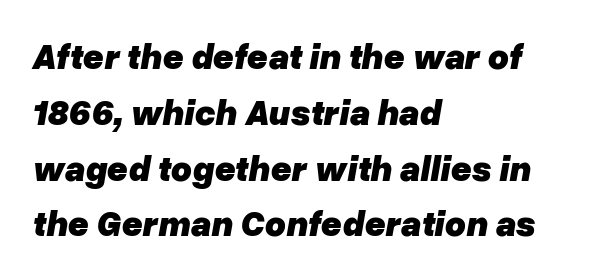
The image shows 36 px heavy type, italic (leaning right); set left-aligned, normal line spacing (1.55x), normal letter spacing, not underlined; low stroke contrast and a medium x-height.
